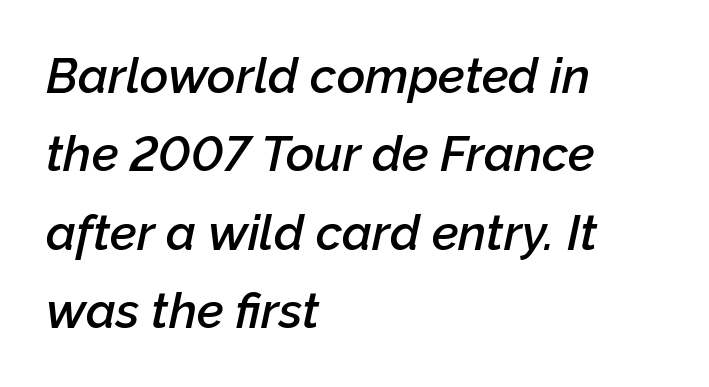
One glance says typical: line gaps are just what's usual. Characters follow at the spacing the type designer built in. This sample has the flowing, uneven cadence of proportional lettering. Glance below the letters and you will spot only blank space.
